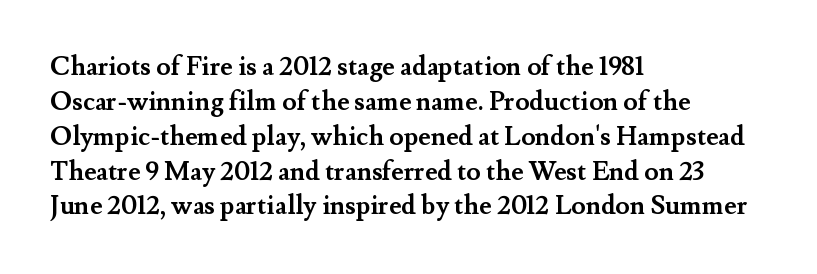
The baseline area is clear. The lines in this sample share a left origin and differ only in where they stop. The type is set solid horizontally, with unmodified tracking. Compared with typical paragraphs, the rows here are spaced about the same. Thick stems and heavy bowls — unmistakably bold. Ascenders rise straight up at ninety degrees.
